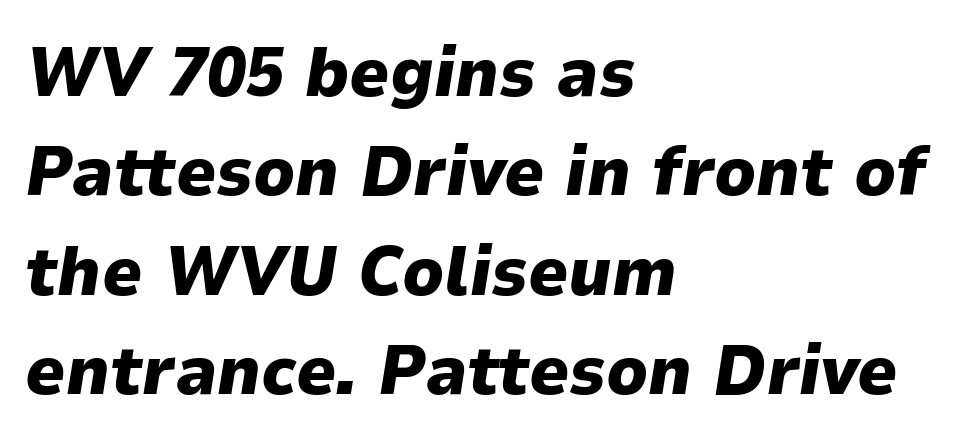
Do the characters align in a grid? No, the font is proportional. The rendering applies a slant to the glyphs. Leading matches the norm, producing a regular column. Words float on clear page, feet unadorned. Weight check: bold — yes, fully.
